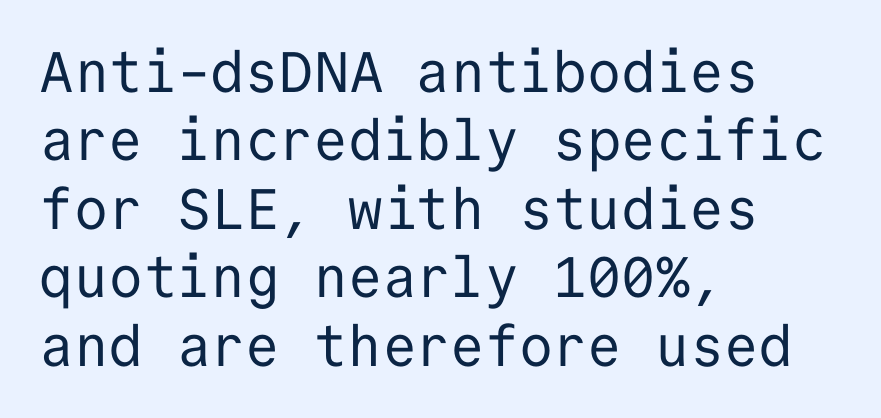
The image shows 57 px regular-weight sans-serif type, upright, monospaced; set left-aligned, line spacing 1.2x, normal letter spacing, not underlined; low stroke contrast and a medium x-height.
